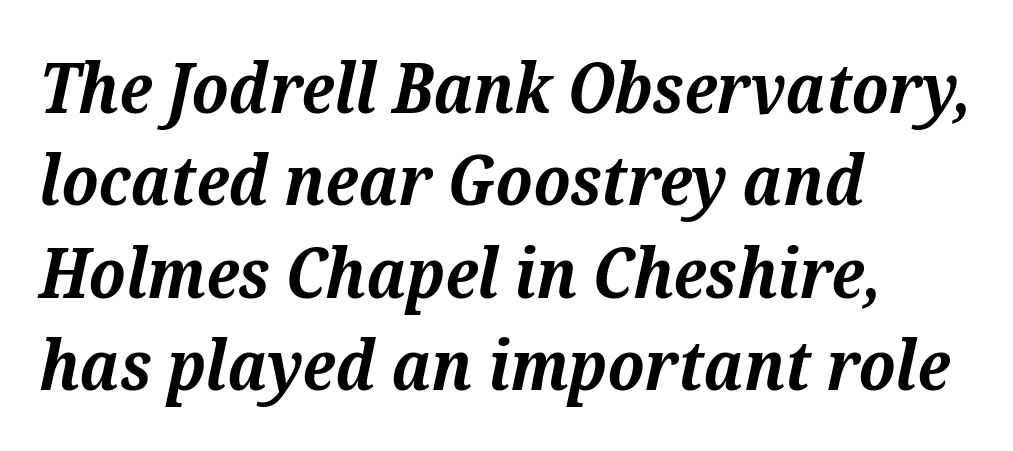
{"serif": "yes", "italic": "yes", "lean": "right", "slant_degrees": 12, "bold": "yes", "weight": "bold", "width": "normal", "stroke_contrast": "medium", "x_height": "medium", "monospaced": "no", "underline": "no", "align": "left", "line_spacing": "normal", "line_spacing_ratio": 1.34, "letter_spacing": "normal", "letter_spacing_em": 0.0, "glyph_px": 69}
